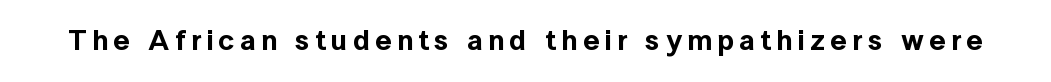
The image shows 29 px sans-serif type, upright; set not underlined; a medium x-height.
